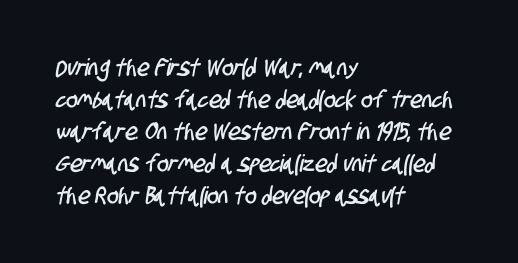
{"underline": "no", "align": "left", "line_spacing": "normal", "line_spacing_ratio": 1.33, "letter_spacing": "normal", "letter_spacing_em": 0.0, "glyph_px": 24}
